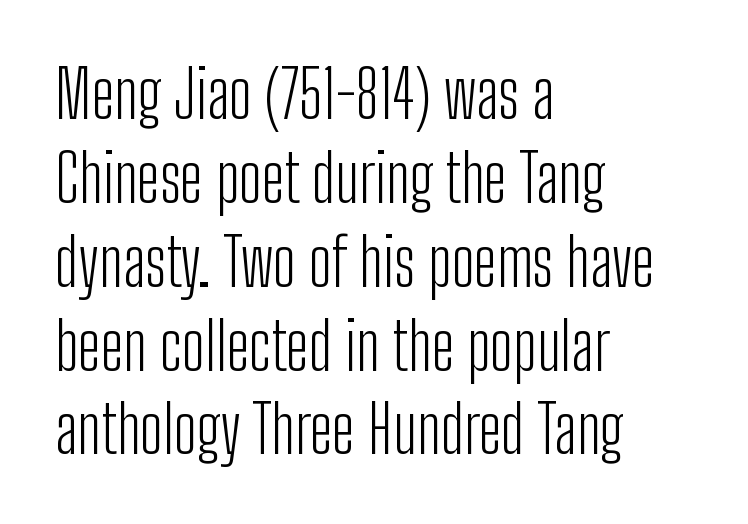
The image shows 65 px light, condensed sans-serif type, upright; set left-aligned, normal line spacing (1.29x), normal letter spacing, not underlined; low stroke contrast and a medium x-height.
